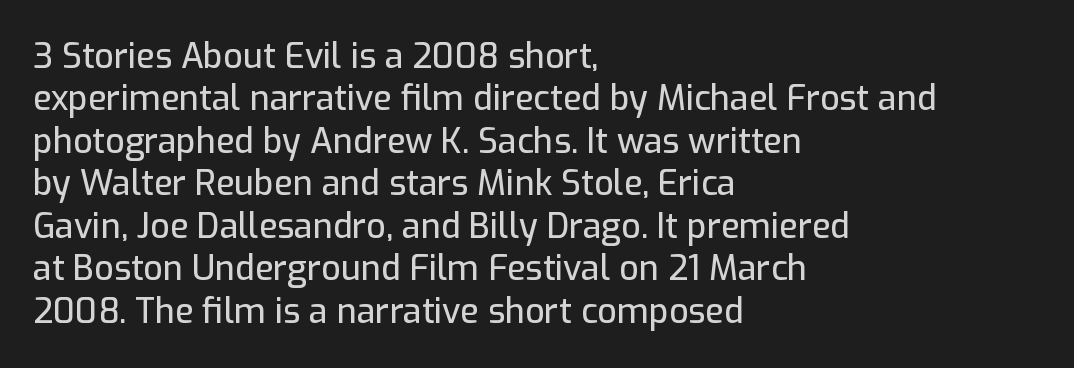
The image shows 34 px sans-serif type, upright; set left-aligned, normal line spacing (1.25x), normal letter spacing, not underlined; low stroke contrast and a medium x-height.
